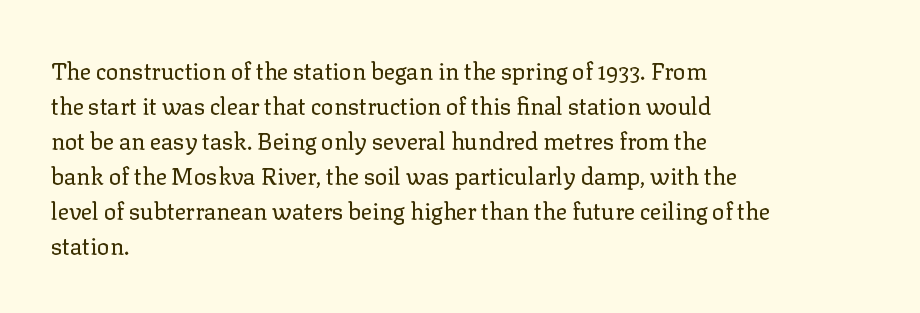
Q: Is the text bold? A: No.
Q: Is the text italic (slanted)? A: No, it is upright.
Q: Is the text underlined? A: No.
Q: How is the paragraph aligned? A: Left-aligned.
Q: Is the spacing between letters normal or unusually wide? A: Normal.
Q: Is the spacing between lines tight, normal or loose? A: Normal.
